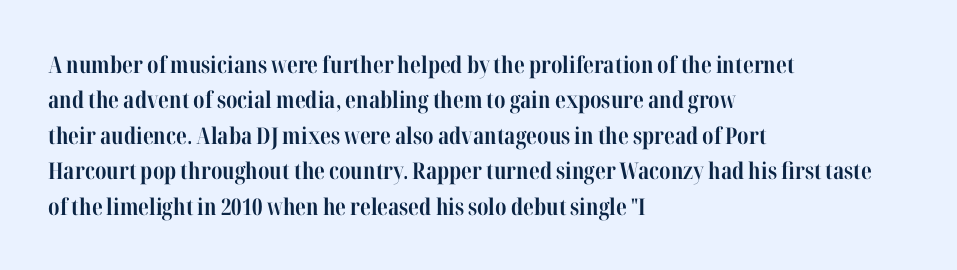
The image shows 23 px bold type, upright; set left-aligned, normal line spacing (1.54x), normal letter spacing, not underlined.
